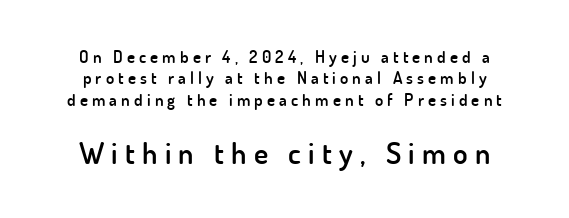
Look at the bottom of the vertical strokes: they stop flat, with no serifs. Display-style spreading of the glyphs; the letterfit is very open. Rendered with straight, roman letterforms. The rows are spaced the way most documents space them.
